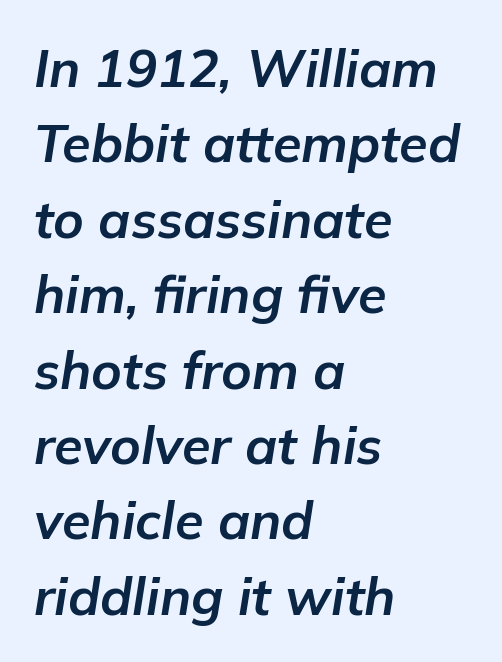
{"italic": "yes", "lean": "right", "slant_degrees": 9, "bold": "yes", "weight": "bold", "width": "normal", "stroke_contrast": "low", "x_height": "medium", "monospaced": "no", "underline": "no", "align": "left", "line_spacing": "normal", "line_spacing_ratio": 1.45, "letter_spacing": "normal", "letter_spacing_em": 0.0, "glyph_px": 52}
